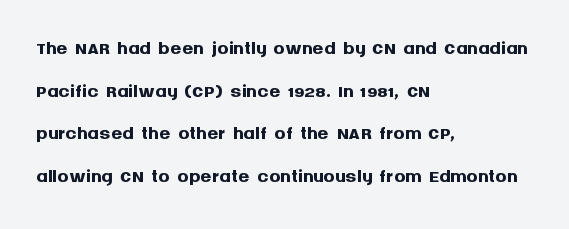
Quick note: underline off. The passage shown has conventional tracking throughout. The strokes are fattened all the way to bold. The rag falls on the right side of this text block. Proportional: the letters do not fall into vertical columns.
